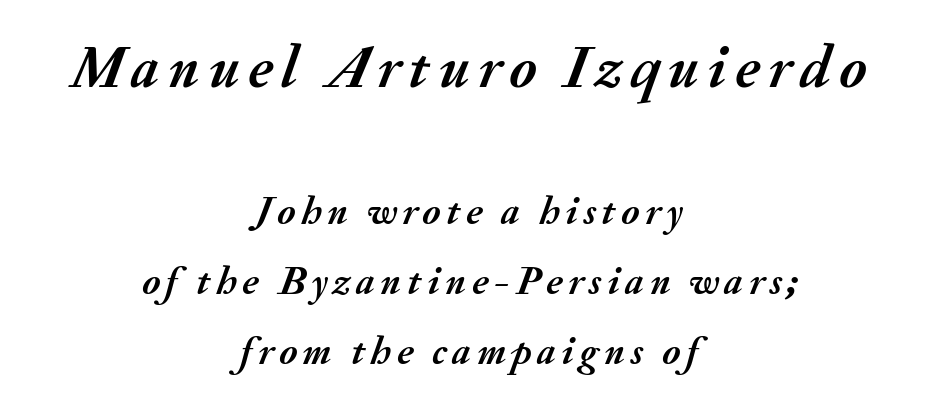
{"italic": "yes", "lean": "right", "slant_degrees": 20, "bold": "yes", "weight": "semibold", "width": "normal", "stroke_contrast": "medium", "x_height": "small", "monospaced": "no", "underline": "no", "align": "center", "line_spacing_ratio": 1.74, "larger_block": "first", "size_ratio": 1.5, "glyph_px": 60}
